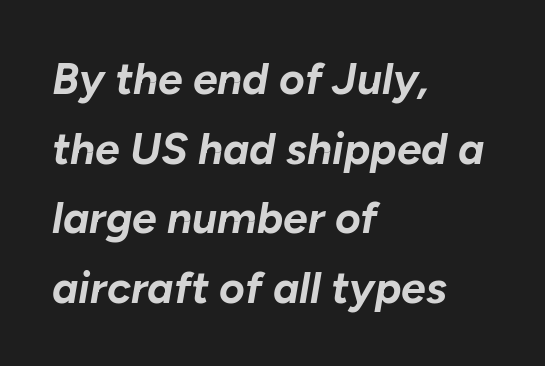
{"italic": "yes", "lean": "right", "slant_degrees": 10, "bold": "yes", "weight": "bold", "width": "normal", "stroke_contrast": "low", "x_height": "medium", "monospaced": "no", "underline": "no", "align": "left", "line_spacing": "normal", "line_spacing_ratio": 1.58, "letter_spacing": "normal", "letter_spacing_em": 0.0, "glyph_px": 44}
